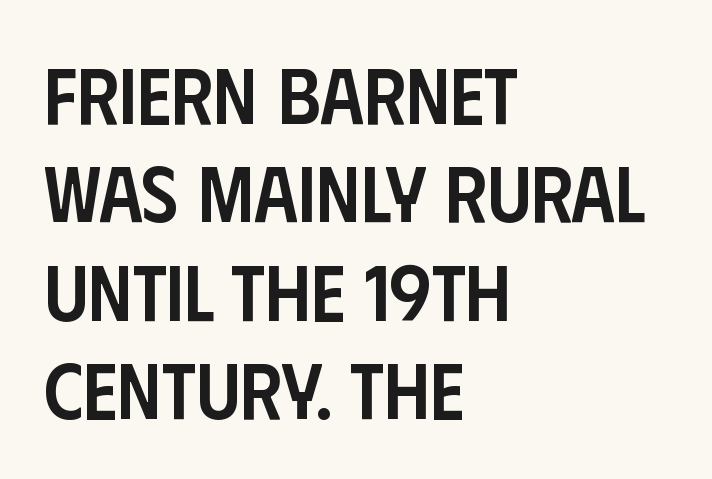
Q: Is the text bold? A: Semi-bold.
Q: Is the text italic (slanted)? A: No, it is upright.
Q: Is the typeface a serif or a sans-serif typeface? A: Sans-serif.
Q: Is the text underlined? A: No.
Q: How is the paragraph aligned? A: Left-aligned.
Q: Is the spacing between letters normal or unusually wide? A: Normal.
Q: Is the spacing between lines tight, normal or loose? A: Normal.
Q: Width (condensed, normal, or wide)? A: Condensed.
Q: Stroke contrast? A: Low.
Q: x-height? A: Large.
Q: Monospaced? A: No.
